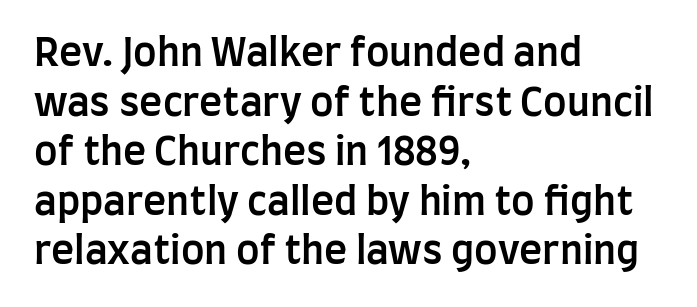
Set as a demibold, roughly 600 on the weight scale. The space between consecutive lines is moderate. The typesetter chose a ragged-right arrangement here. In terms of letterform style, serifs are entirely absent.
